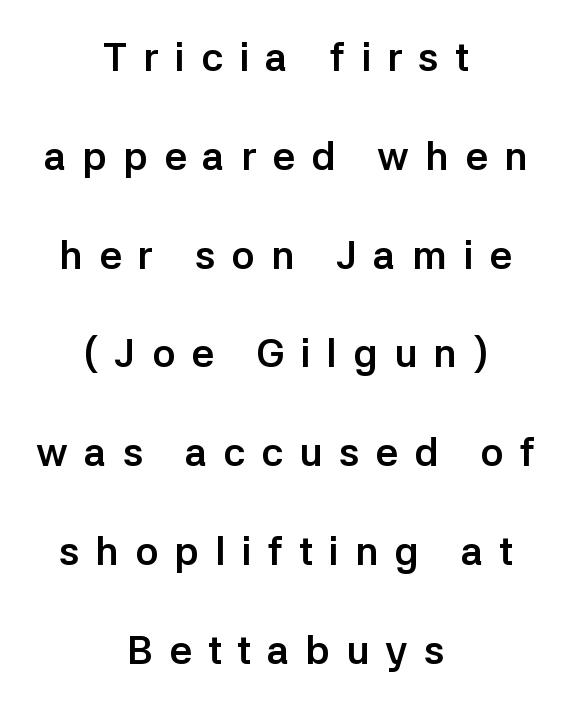
{"serif": "no", "italic": "no", "bold": "yes", "weight": "semibold", "width": "normal", "stroke_contrast": "low", "x_height": "medium", "monospaced": "no", "underline": "no", "align": "center", "line_spacing": "loose", "line_spacing_ratio": 2.47, "letter_spacing": "wide", "letter_spacing_em": 0.4, "glyph_px": 40}
